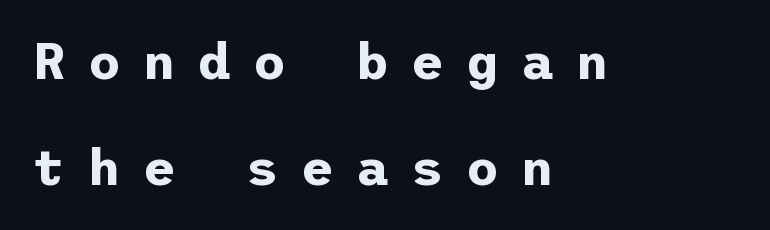
The lettering stays uniformly vertical, giving the passage a roman look. Someone cranked the tracking dial way up on this one. What kind of face is this? One without serifs — a sans. Teacher's note: observe the even left margin — that is flush-left alignment.
